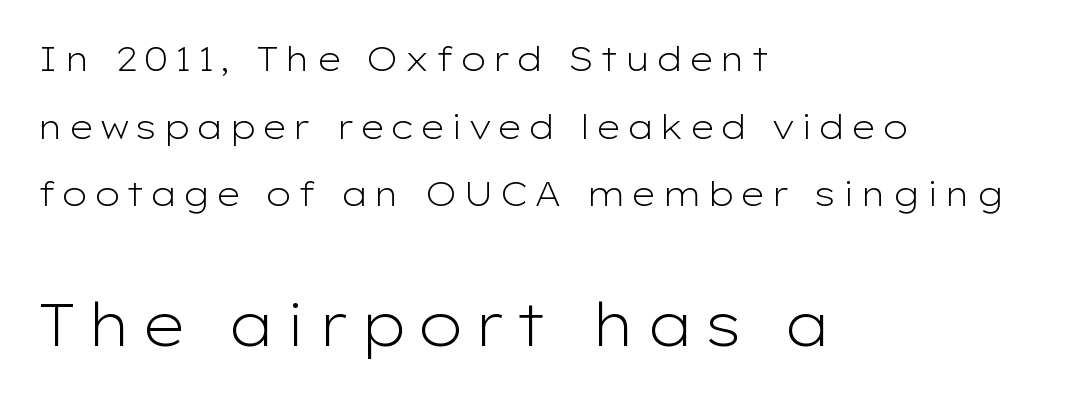
Any mark beneath the type? The region is blank. Ordinary non-slanted type is in use. Regarding serifs, this sample does without them. Line starts are locked; line ends wander.
